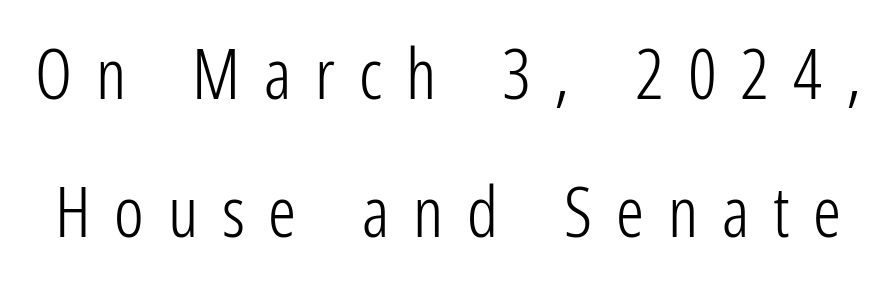
Q: Is the text bold? A: No.
Q: Is the text italic (slanted)? A: No, it is upright.
Q: Is the typeface a serif or a sans-serif typeface? A: Sans-serif.
Q: Is the text underlined? A: No.
Q: Is the spacing between letters normal or unusually wide? A: Unusually wide.
Q: Is the spacing between lines tight, normal or loose? A: Loose.
Q: Width (condensed, normal, or wide)? A: Condensed.
Q: Stroke contrast? A: Low.
Q: x-height? A: Medium.
Q: Monospaced? A: No.
